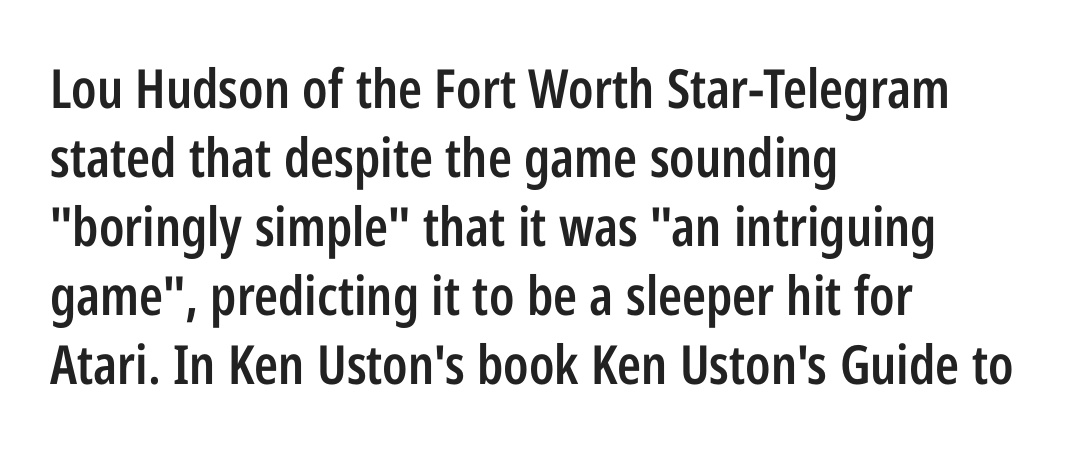
Q: Is the text bold? A: Semi-bold.
Q: Is the text italic (slanted)? A: No, it is upright.
Q: Is the typeface a serif or a sans-serif typeface? A: Sans-serif.
Q: Is the text underlined? A: No.
Q: How is the paragraph aligned? A: Left-aligned.
Q: Is the spacing between letters normal or unusually wide? A: Normal.
Q: Is the spacing between lines tight, normal or loose? A: Normal.
Q: Width (condensed, normal, or wide)? A: Condensed.
Q: Stroke contrast? A: Low.
Q: x-height? A: Medium.
Q: Monospaced? A: No.
